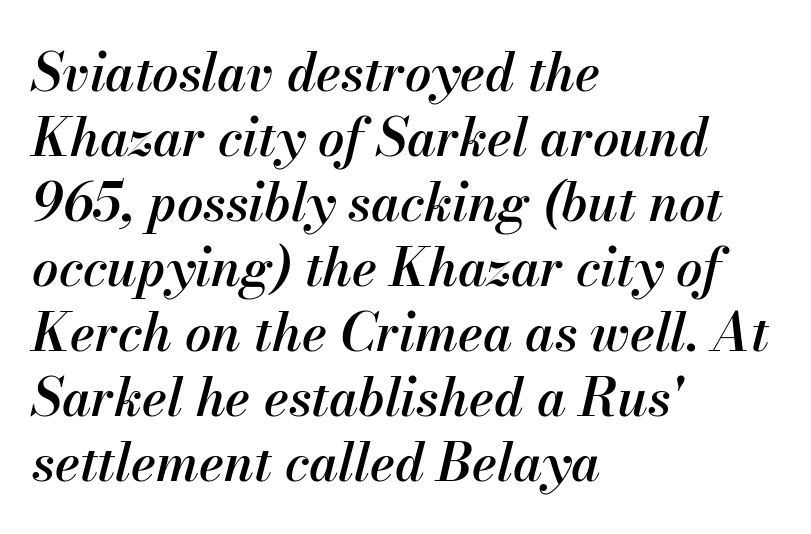
This sample is left-justified, so line endings fall wherever the words run out. The font is running at a semibold setting, under full bold. Default kerning and tracking; the words read as compact shapes. Italic? Definitely — the glyphs are oblique. Looks like regular typesetting: each glyph gets only the width it needs.
